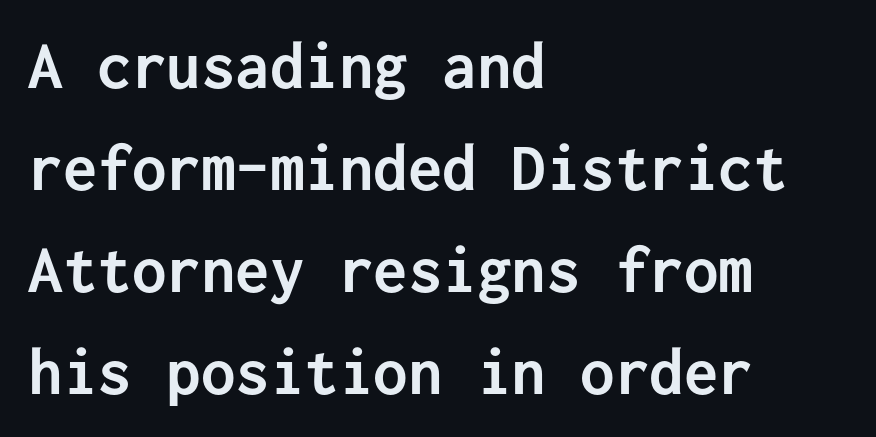
The letters march in equal steps, a hallmark of fixed-pitch type. The designer left line spacing at the default. All the whitespace from short lines collects on the right. Every character sits straight up, as roman type does. The line texture is even and compact thanks to regular tracking.
